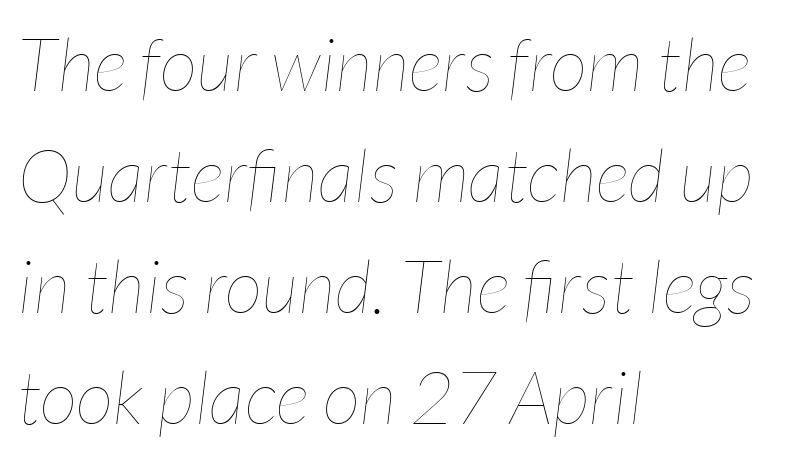
{"italic": "yes", "lean": "right", "slant_degrees": 7, "bold": "no", "weight": "thin", "width": "condensed", "stroke_contrast": "low", "x_height": "medium", "monospaced": "no", "underline": "no", "align": "left", "line_spacing": "normal", "line_spacing_ratio": 1.5, "letter_spacing": "normal", "letter_spacing_em": 0.0, "glyph_px": 74}
